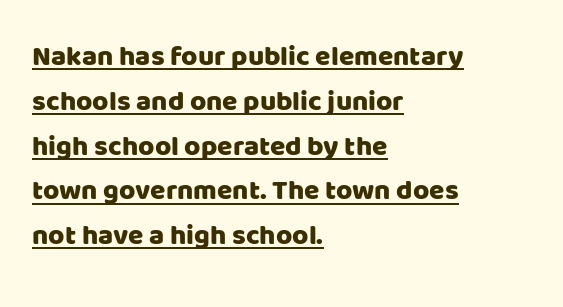
Compared with undecorated copy, this sample adds a rule below the words. This is roman type, the default non-slanted kind. Honestly, the letter spacing is just normal — you wouldn't notice it. Note: no serifs on the glyphs.
